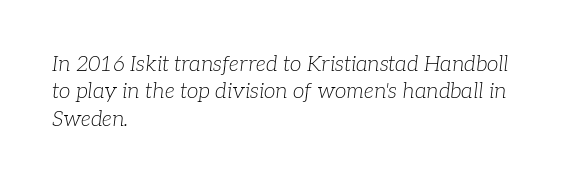
Tracking here is standard; glyphs follow each other at the usual distance. Visually the block forms a straight wall on the left and a jagged coastline on the right. Weight: in the light-to-regular range. Quick note: italic. Regular leading.
